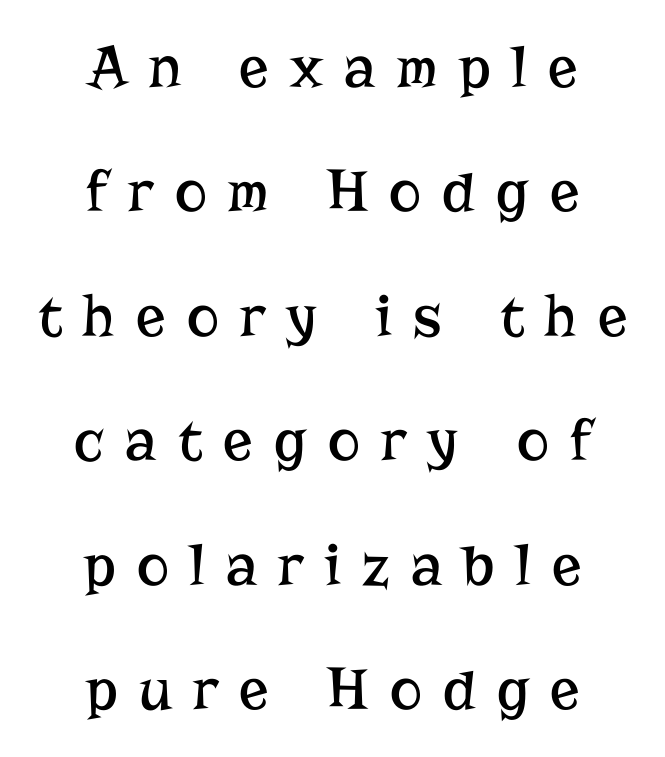
Vertical strokes here are truly vertical. Descender tails drop into unmarked territory. The rendering uses natural spacing where letterforms have individual widths. The letterforms sit at book weight or below.
